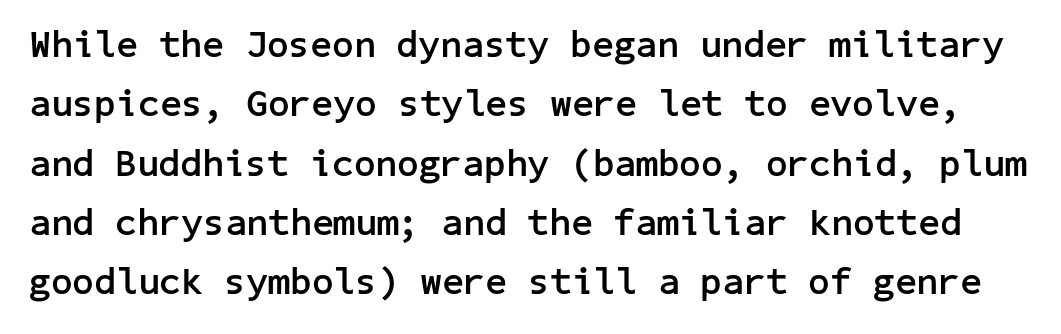
The image shows 38 px semibold sans-serif type, upright; set normal line spacing (1.56x), normal letter spacing, not underlined; low stroke contrast and a medium x-height.
